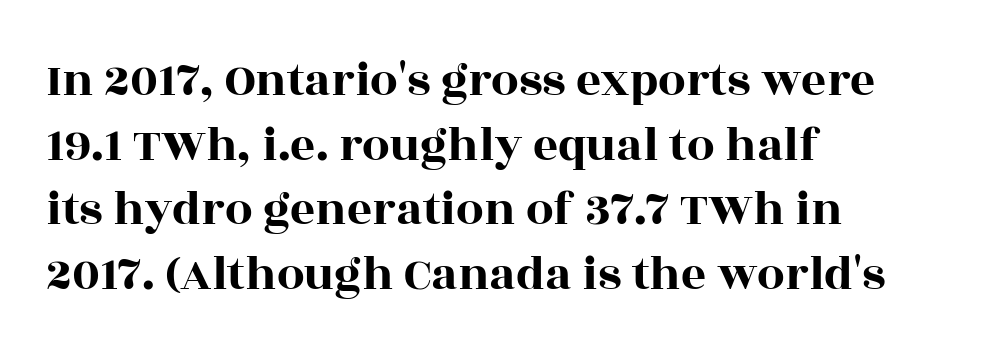
{"serif": "yes", "italic": "no", "width": "wide", "x_height": "large", "monospaced": "no", "underline": "no", "align": "left", "line_spacing": "normal", "line_spacing_ratio": 1.32, "letter_spacing": "normal", "letter_spacing_em": 0.0, "glyph_px": 49}
